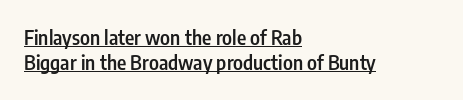
Letter spacing: default. Like a heading marked for emphasis, these lines bear an underscore. The rendering uses a moderate line-height, typical for paragraphs. Notice how the passage keeps a crisp vertical edge on the left only. This sample uses an upright cut, with every glyph sitting square on the baseline. As a designer I'd log this as weight 600, semibold.
